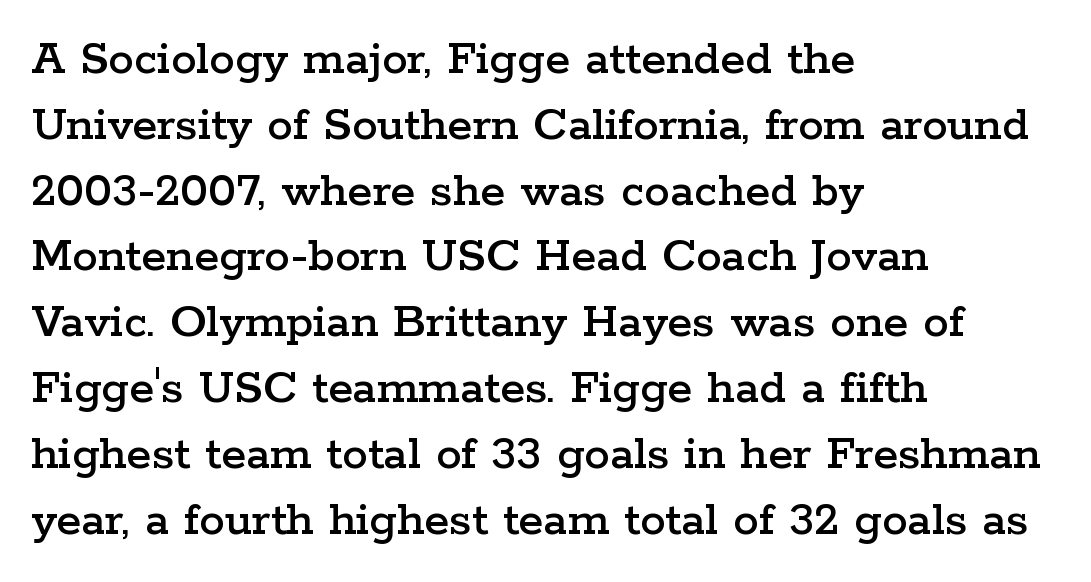
Q: Is the text italic (slanted)? A: No, it is upright.
Q: Is the typeface a serif or a sans-serif typeface? A: Serif.
Q: Is the text underlined? A: No.
Q: How is the paragraph aligned? A: Left-aligned.
Q: Is the spacing between letters normal or unusually wide? A: Normal.
Q: Is the spacing between lines tight, normal or loose? A: Normal.
Q: Width (condensed, normal, or wide)? A: Wide.
Q: Stroke contrast? A: Low.
Q: x-height? A: Medium.
Q: Monospaced? A: No.
